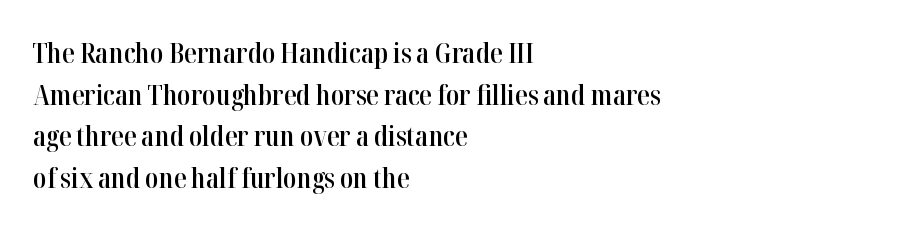
The image shows 28 px semibold, condensed serif type, upright; set left-aligned, normal line spacing (1.49x), normal letter spacing, not underlined; high stroke contrast and a medium x-height.
